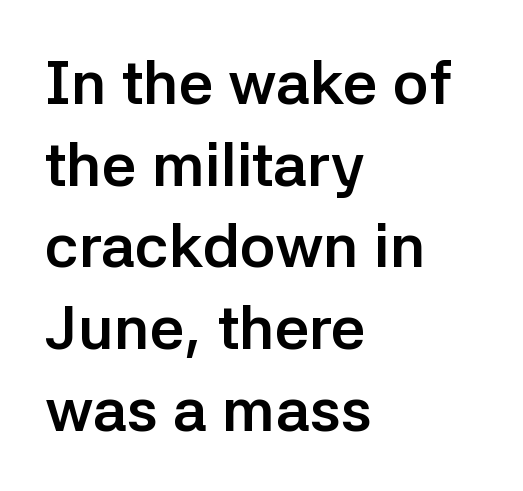
{"serif": "no", "italic": "no", "bold": "yes", "weight": "semibold", "width": "normal", "stroke_contrast": "low", "x_height": "medium", "monospaced": "no", "underline": "no", "align": "left", "line_spacing": "normal", "line_spacing_ratio": 1.34, "letter_spacing": "normal", "letter_spacing_em": 0.0, "glyph_px": 61}
